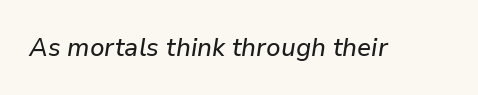
Q: Is the text italic (slanted)? A: Yes, it leans right by about 9 degrees.
Q: Is the text underlined? A: No.
Q: Is the spacing between letters normal or unusually wide? A: Normal.
